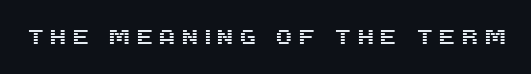
The image shows 20 px text type, upright; set unusually wide letter spacing (+0.25 em), not underlined.
